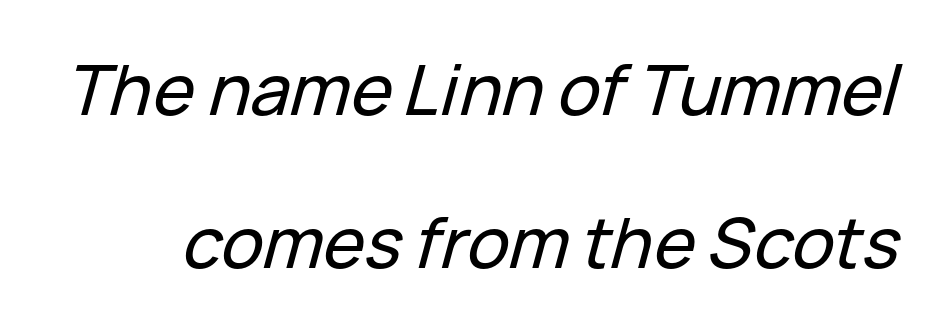
{"italic": "yes", "lean": "right", "slant_degrees": 15, "width": "normal", "stroke_contrast": "low", "x_height": "medium", "monospaced": "no", "underline": "no", "line_spacing": "loose", "line_spacing_ratio": 2.18, "letter_spacing": "normal", "letter_spacing_em": 0.0, "glyph_px": 70}
